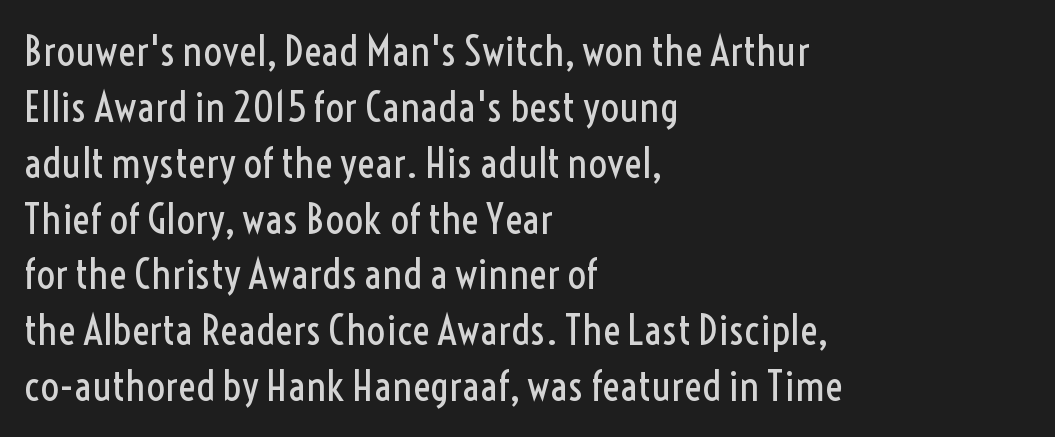
{"serif": "no", "italic": "no", "bold": "no", "weight": "regular", "width": "condensed", "x_height": "medium", "monospaced": "no", "underline": "no", "align": "left", "line_spacing": "normal", "line_spacing_ratio": 1.33, "letter_spacing": "normal", "letter_spacing_em": 0.0, "glyph_px": 42}
